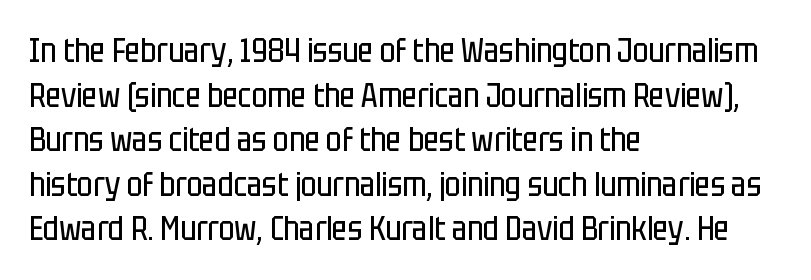
Q: Is the text bold? A: No.
Q: Is the text italic (slanted)? A: No, it is upright.
Q: Is the typeface a serif or a sans-serif typeface? A: Sans-serif.
Q: Is the text underlined? A: No.
Q: How is the paragraph aligned? A: Left-aligned.
Q: Is the spacing between letters normal or unusually wide? A: Normal.
Q: Is the spacing between lines tight, normal or loose? A: Normal.
Q: Width (condensed, normal, or wide)? A: Condensed.
Q: Stroke contrast? A: Low.
Q: x-height? A: Large.
Q: Monospaced? A: No.
